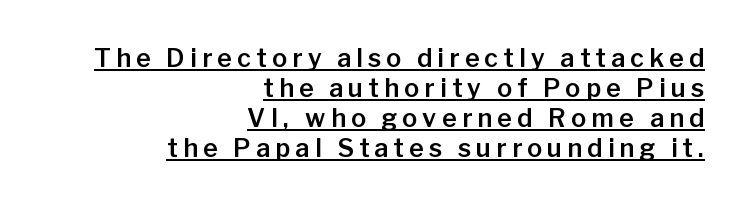
Q: Is the text italic (slanted)? A: No, it is upright.
Q: Is the text underlined? A: Yes.
Q: How is the paragraph aligned? A: Right-aligned.
Q: Is the spacing between letters normal or unusually wide? A: Unusually wide.
